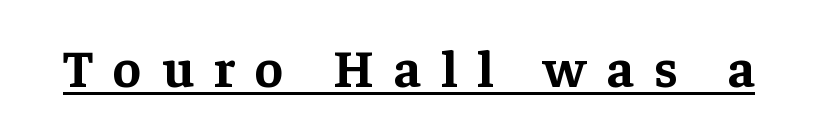
Q: Is the text bold? A: Yes.
Q: Is the text italic (slanted)? A: No, it is upright.
Q: Is the typeface a serif or a sans-serif typeface? A: Serif.
Q: Is the text underlined? A: Yes.
Q: Is the spacing between letters normal or unusually wide? A: Unusually wide.
Q: Width (condensed, normal, or wide)? A: Normal.
Q: Stroke contrast? A: Low.
Q: x-height? A: Medium.
Q: Monospaced? A: No.
